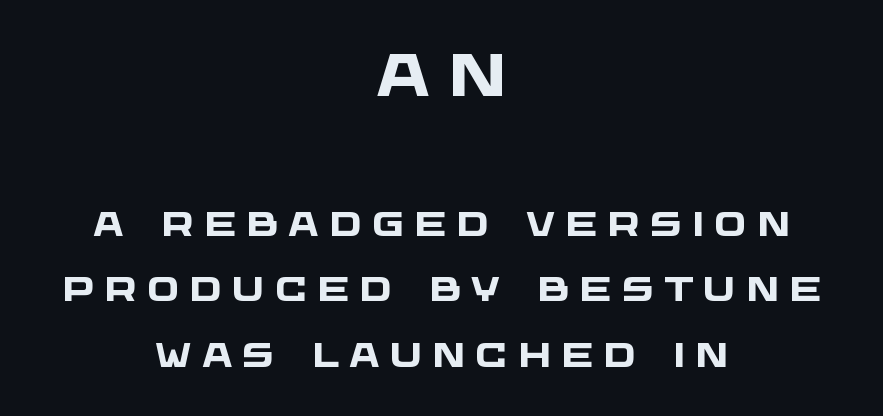
Q: Is the text bold? A: Yes.
Q: Is the typeface a serif or a sans-serif typeface? A: Sans-serif.
Q: Is the text underlined? A: No.
Q: How is the paragraph aligned? A: Centered.
Q: Is the spacing between letters normal or unusually wide? A: Unusually wide.
Q: Is the spacing between lines tight, normal or loose? A: Loose.
Q: Which block of text is set in a larger size, the first (top) or the second (bottom)? A: The first (top) one.
Q: Width (condensed, normal, or wide)? A: Wide.
Q: Stroke contrast? A: Low.
Q: x-height? A: Large.
Q: Monospaced? A: No.
